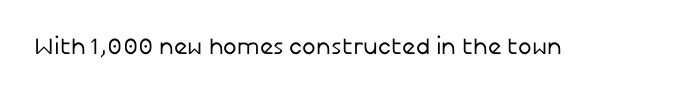
The image shows 23 px text type, upright; set normal letter spacing, not underlined.
